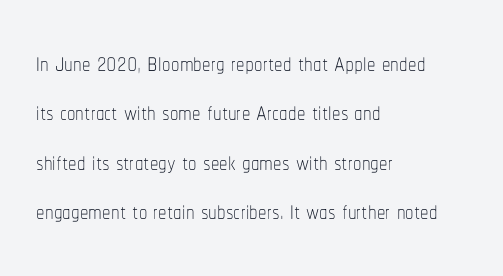
{"italic": "no", "bold": "no", "weight": "thin", "width": "condensed", "stroke_contrast": "low", "x_height": "medium", "monospaced": "no", "underline": "no", "align": "left", "line_spacing": "normal", "line_spacing_ratio": 1.45, "letter_spacing": "normal", "letter_spacing_em": 0.0, "glyph_px": 34}
